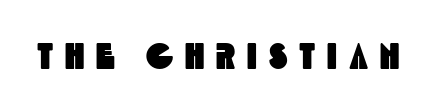
The image shows 37 px condensed sans-serif type; set unusually wide letter spacing (+0.32 em), not underlined; a large x-height.
